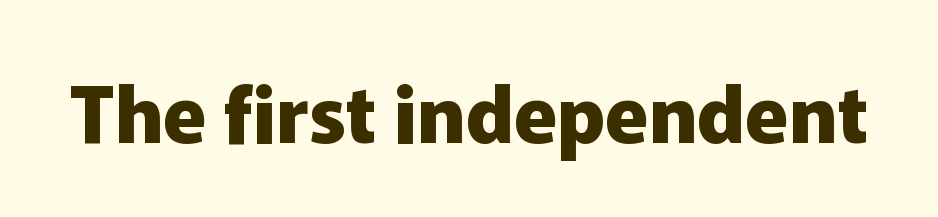
Q: Is the text bold? A: Yes.
Q: Is the text italic (slanted)? A: No, it is upright.
Q: Is the typeface a serif or a sans-serif typeface? A: Sans-serif.
Q: Is the text underlined? A: No.
Q: Is the spacing between letters normal or unusually wide? A: Normal.
Q: Width (condensed, normal, or wide)? A: Normal.
Q: Stroke contrast? A: Low.
Q: x-height? A: Medium.
Q: Monospaced? A: No.
